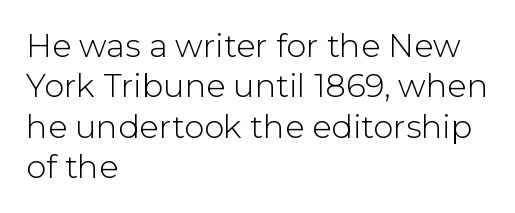
{"serif": "no", "italic": "no", "bold": "no", "weight": "light", "width": "normal", "stroke_contrast": "low", "x_height": "medium", "monospaced": "no", "underline": "no", "align": "left", "line_spacing": "normal", "line_spacing_ratio": 1.26, "letter_spacing": "normal", "letter_spacing_em": 0.0, "glyph_px": 32}
